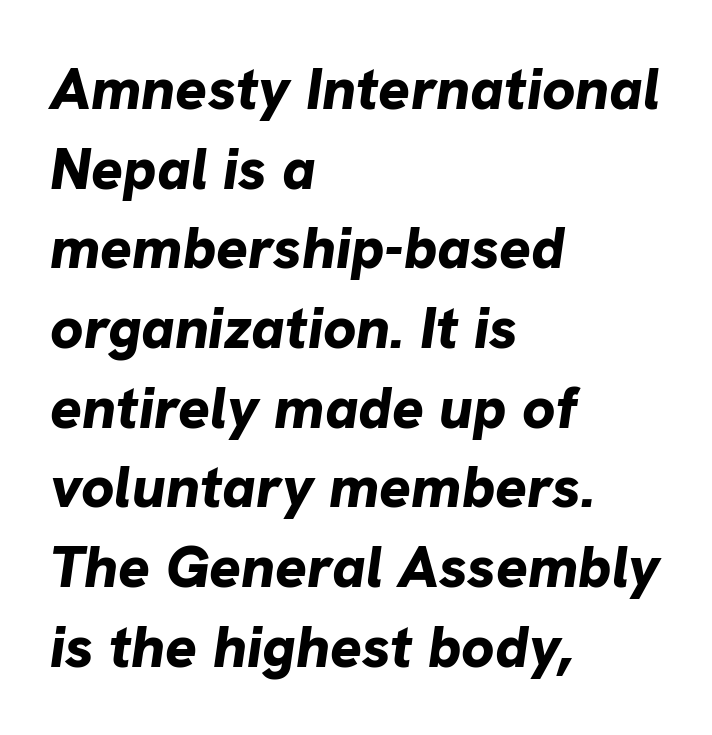
The image shows 59 px bold type, italic (leaning right); set left-aligned, normal line spacing (1.35x), normal letter spacing, not underlined; low stroke contrast and a medium x-height.
